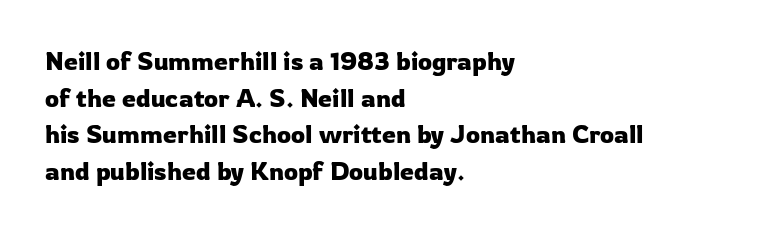
The image shows 25 px text type, upright; set left-aligned, normal line spacing (1.47x), normal letter spacing, not underlined.
